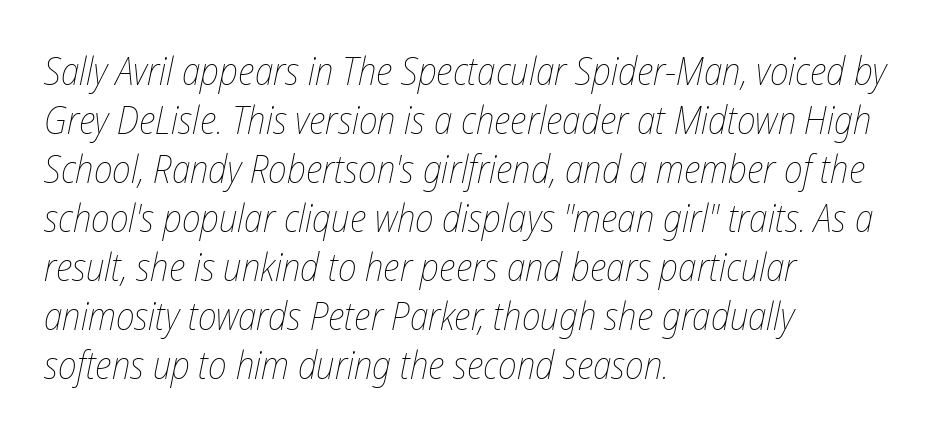
The image shows 38 px thin, condensed type, italic (leaning right); set left-aligned, normal line spacing (1.29x), normal letter spacing, not underlined; low stroke contrast and a medium x-height.
